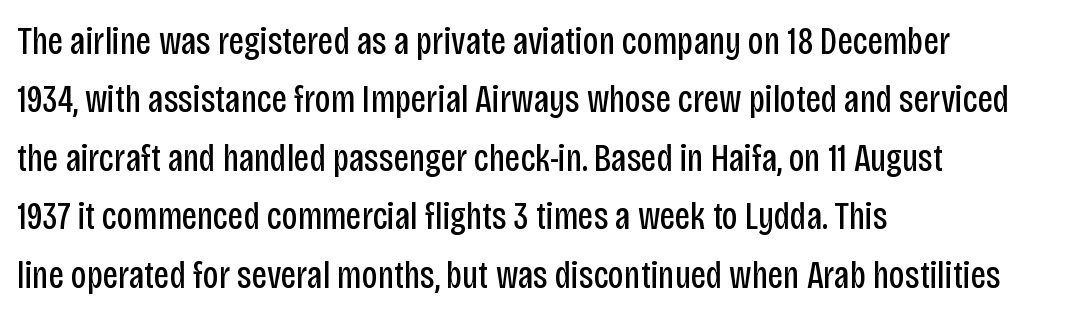
{"serif": "no", "italic": "no", "bold": "no", "weight": "regular", "width": "condensed", "stroke_contrast": "low", "x_height": "large", "monospaced": "no", "underline": "no", "align": "left", "line_spacing": "normal", "line_spacing_ratio": 1.5, "letter_spacing": "normal", "letter_spacing_em": 0.0, "glyph_px": 39}
